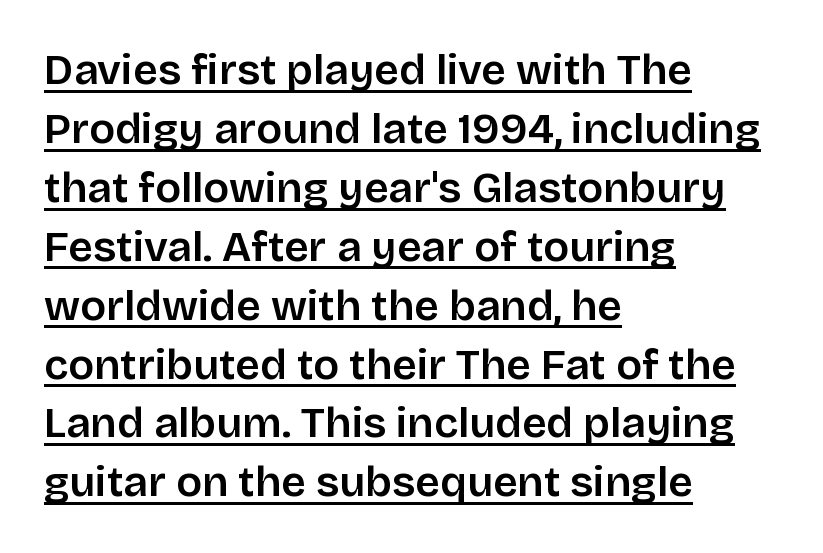
Q: Is the text italic (slanted)? A: No, it is upright.
Q: Is the typeface a serif or a sans-serif typeface? A: Sans-serif.
Q: Is the text underlined? A: Yes.
Q: How is the paragraph aligned? A: Left-aligned.
Q: Is the spacing between letters normal or unusually wide? A: Normal.
Q: Is the spacing between lines tight, normal or loose? A: Normal.
Q: Width (condensed, normal, or wide)? A: Normal.
Q: Stroke contrast? A: Low.
Q: x-height? A: Large.
Q: Monospaced? A: No.
